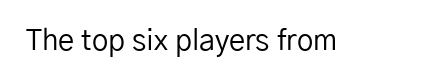
Q: Is the text bold? A: No.
Q: Is the text italic (slanted)? A: No, it is upright.
Q: Is the typeface a serif or a sans-serif typeface? A: Sans-serif.
Q: Is the text underlined? A: No.
Q: Is the spacing between letters normal or unusually wide? A: Normal.
Q: Width (condensed, normal, or wide)? A: Normal.
Q: Stroke contrast? A: Low.
Q: x-height? A: Medium.
Q: Monospaced? A: No.
